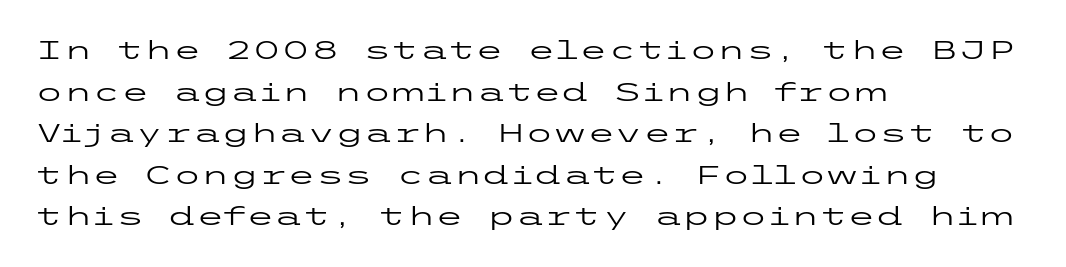
Rule under the text: the space is simply empty. One-word summary of the alignment: left. Stroke thickness stays within the range of a standard reading face or lighter. Rows of type keep a routine distance in the vertical direction. Ascenders rise straight up at ninety degrees. The tracking reads as untouched default to a designer's eye.
